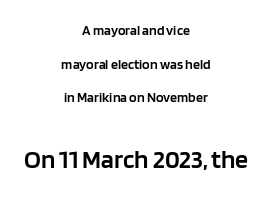
A typesetter would call this zero additional tracking. Posture: upright roman. These lines carry some extra weight — a demibold, not a full bold. Casual observation: everything's sitting right in the middle.
